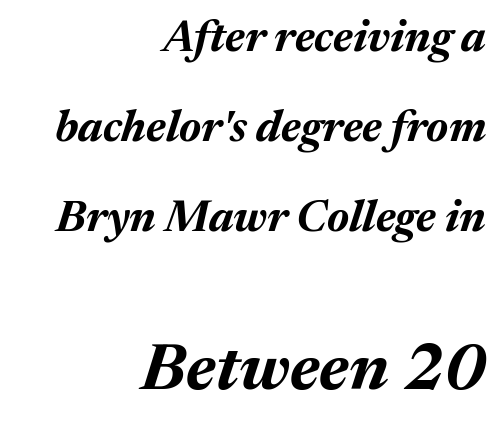
The image shows 66 px bold type, italic (leaning right); set right-aligned, loose line spacing (2.04x), normal letter spacing, not underlined; the second (bottom) block is 1.5x larger; medium stroke contrast and a medium x-height.
